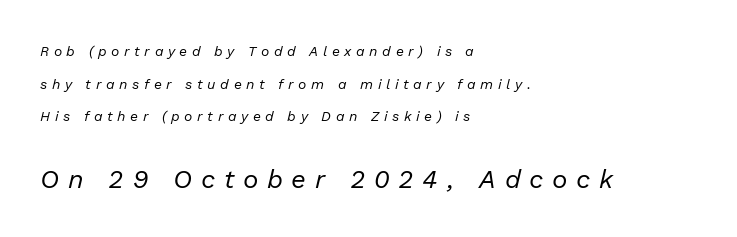
The image shows 26 px text type, italic (leaning right); set left-aligned, loose line spacing (2.33x), unusually wide letter spacing (+0.33 em), not underlined; the second (bottom) block is 1.86x larger.
